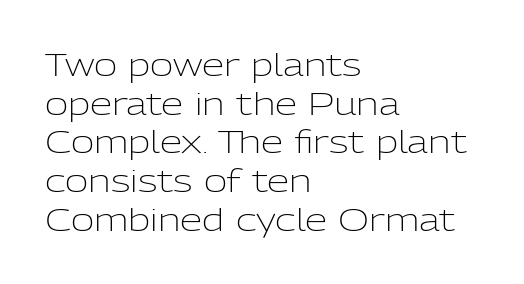
{"serif": "no", "italic": "no", "bold": "no", "weight": "light", "width": "normal", "stroke_contrast": "low", "x_height": "medium", "monospaced": "no", "underline": "no", "align": "left", "line_spacing_ratio": 1.21, "letter_spacing": "normal", "letter_spacing_em": 0.0, "glyph_px": 32}
